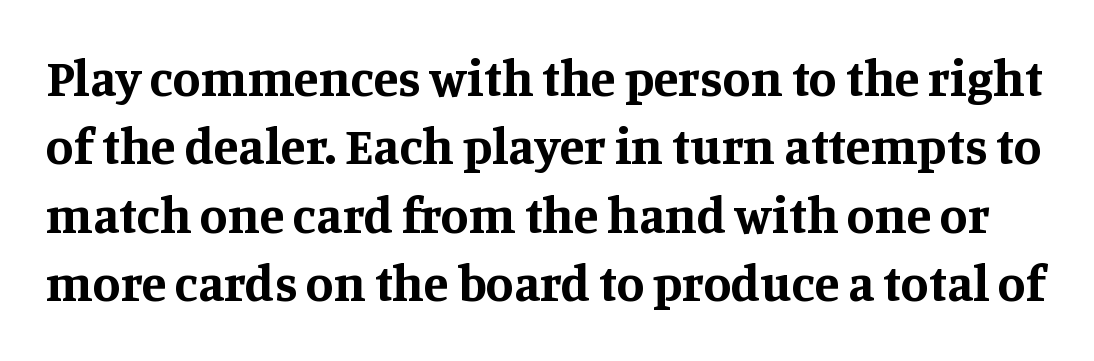
The image shows 51 px bold serif type, upright; set normal line spacing (1.34x), normal letter spacing, not underlined; medium stroke contrast and a large x-height.
